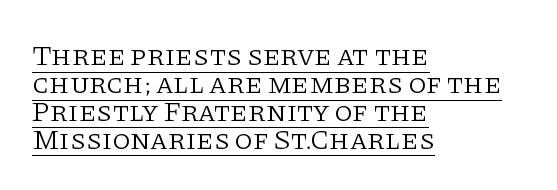
Is this a sans? No — the strokes have serifs. In terms of leading, this rendering errs on the cramped side. Ink coverage per letter is moderate at most. In terms of posture, this sample is upright. Compared with typical body copy, the letter spacing here is the same.
